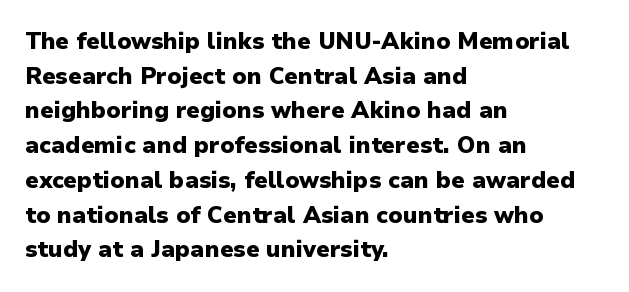
Every stem runs plumb, perpendicular to the baseline. The typesetting leans heavy: a genuine bold. Anything drawn beneath the words? Only blank space. The paragraph shown leans on its left margin. In terms of letterspacing, this is plain default setting. The space between consecutive lines is moderate.
